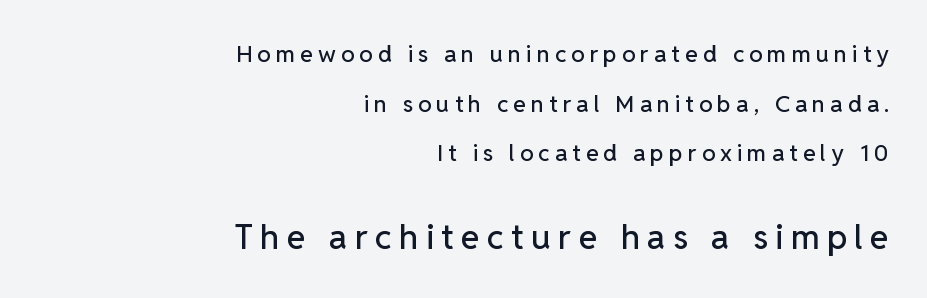
Q: Is the text italic (slanted)? A: No, it is upright.
Q: Is the typeface a serif or a sans-serif typeface? A: Sans-serif.
Q: Is the text underlined? A: No.
Q: How is the paragraph aligned? A: Right-aligned.
Q: Is the spacing between letters normal or unusually wide? A: Unusually wide.
Q: Is the spacing between lines tight, normal or loose? A: Loose.
Q: Which block of text is set in a larger size, the first (top) or the second (bottom)? A: The second (bottom) one.
Q: Width (condensed, normal, or wide)? A: Normal.
Q: Stroke contrast? A: Low.
Q: x-height? A: Medium.
Q: Monospaced? A: No.
